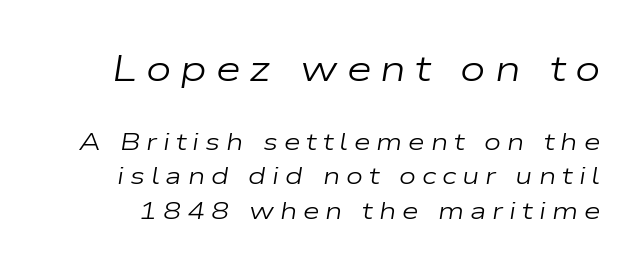
{"italic": "yes", "lean": "right", "slant_degrees": 9, "bold": "no", "weight": "regular", "width": "wide", "stroke_contrast": "low", "x_height": "medium", "monospaced": "no", "underline": "no", "line_spacing": "normal", "line_spacing_ratio": 1.44, "letter_spacing": "wide", "letter_spacing_em": 0.25, "larger_block": "first", "size_ratio": 1.5, "glyph_px": 36}
